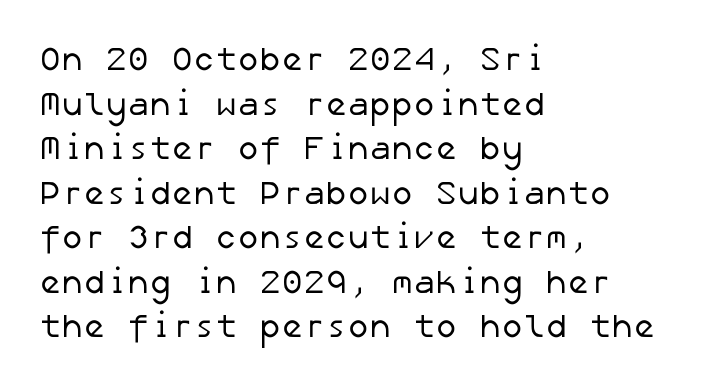
Q: Is the text bold? A: No.
Q: Is the typeface a serif or a sans-serif typeface? A: Sans-serif.
Q: Is the text underlined? A: No.
Q: How is the paragraph aligned? A: Left-aligned.
Q: Is the spacing between letters normal or unusually wide? A: Normal.
Q: Is the spacing between lines tight, normal or loose? A: Normal.
Q: Width (condensed, normal, or wide)? A: Normal.
Q: Stroke contrast? A: Low.
Q: x-height? A: Medium.
